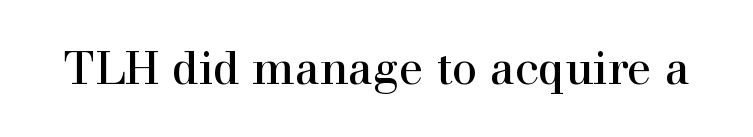
Nobody touched the tracking dial on this one. Proportional: the letters do not fall into vertical columns. The string is rendered with underlining switched off. The typeface has the unassuming heft of standard copy or less.
